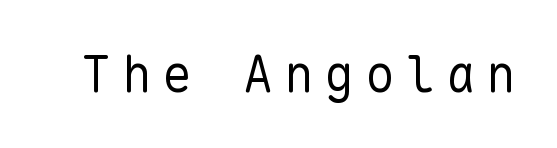
{"serif": "no", "italic": "no", "bold": "no", "weight": "regular", "width": "normal", "stroke_contrast": "low", "x_height": "medium", "monospaced": "yes", "underline": "no", "letter_spacing": "wide", "letter_spacing_em": 0.21, "glyph_px": 50}
